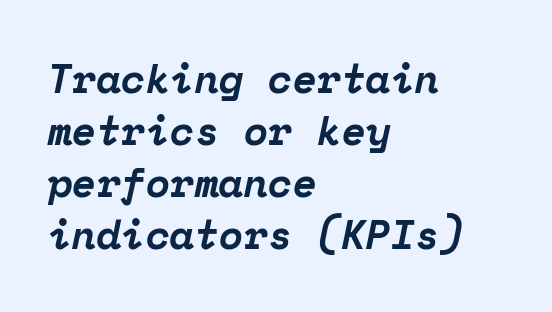
Q: Is the text bold? A: Yes.
Q: Is the text italic (slanted)? A: Yes, it leans right by about 12 degrees.
Q: Is the typeface a serif or a sans-serif typeface? A: Serif.
Q: Is the text underlined? A: No.
Q: How is the paragraph aligned? A: Left-aligned.
Q: Is the spacing between letters normal or unusually wide? A: Normal.
Q: Is the spacing between lines tight, normal or loose? A: Normal.
Q: Width (condensed, normal, or wide)? A: Normal.
Q: Stroke contrast? A: Low.
Q: x-height? A: Medium.
Q: Monospaced? A: Yes.
